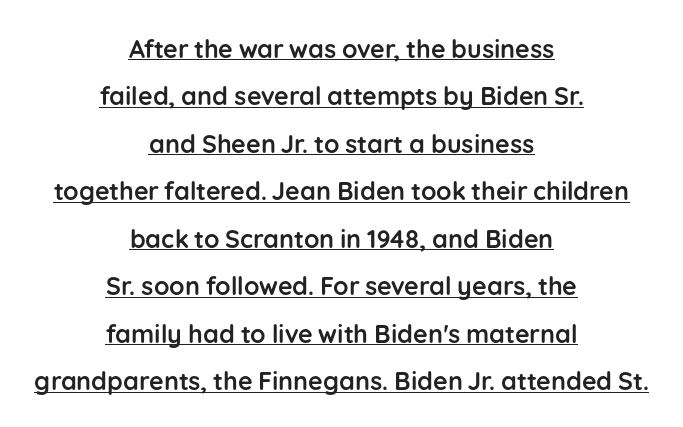
Italic? Not at all — the glyphs are vertical. Pretty heavy lettering here — definitely bold. Glyph-to-glyph distance matches everyday printed text. The line-height multiplier appears high, well above default. Centered paragraph, ragged on both sides.
